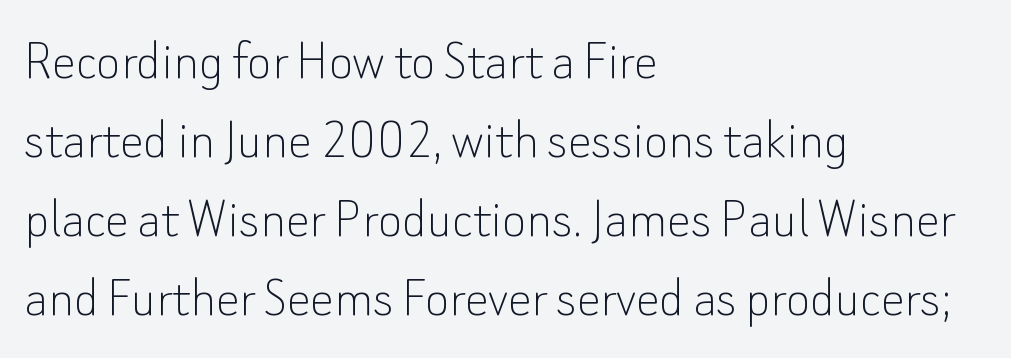
{"serif": "no", "italic": "no", "bold": "no", "weight": "thin", "width": "normal", "stroke_contrast": "low", "x_height": "small", "monospaced": "no", "underline": "no", "align": "left", "line_spacing": "normal", "line_spacing_ratio": 1.34, "letter_spacing": "normal", "letter_spacing_em": 0.0, "glyph_px": 59}
